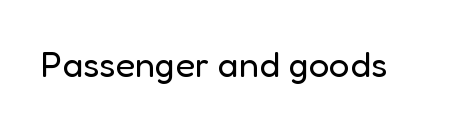
{"serif": "no", "italic": "no", "bold": "no", "weight": "regular", "width": "normal", "stroke_contrast": "low", "x_height": "medium", "monospaced": "no", "underline": "no", "letter_spacing": "normal", "letter_spacing_em": 0.0, "glyph_px": 36}
